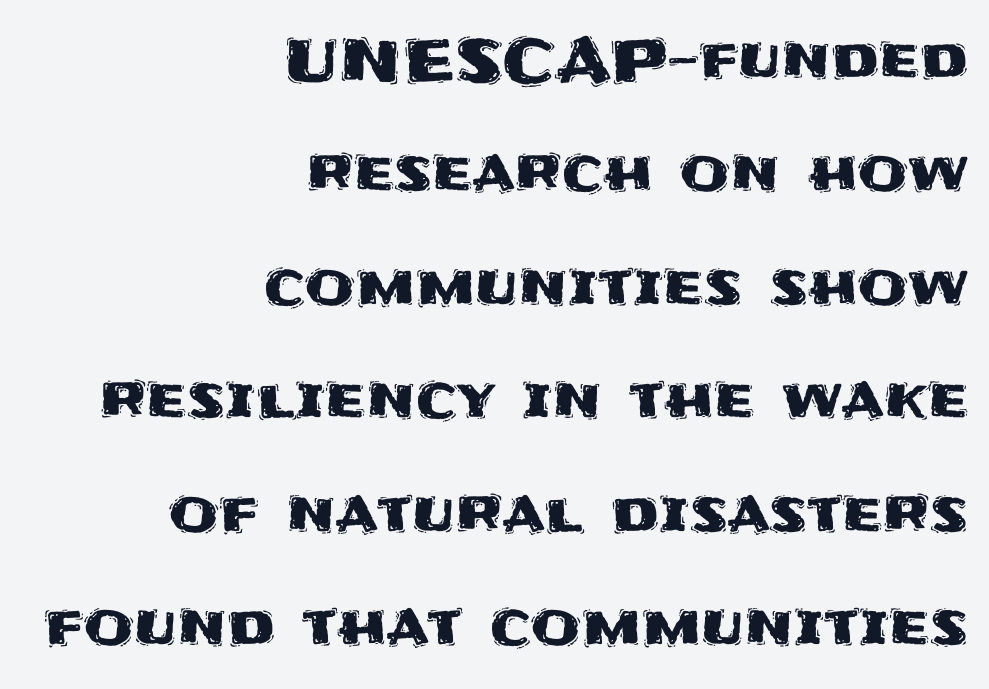
{"serif": "no", "italic": "no", "width": "normal", "stroke_contrast": "medium", "x_height": "large", "monospaced": "no", "underline": "no", "align": "right", "line_spacing": "loose", "line_spacing_ratio": 1.99, "letter_spacing": "normal", "letter_spacing_em": 0.0, "glyph_px": 57}
